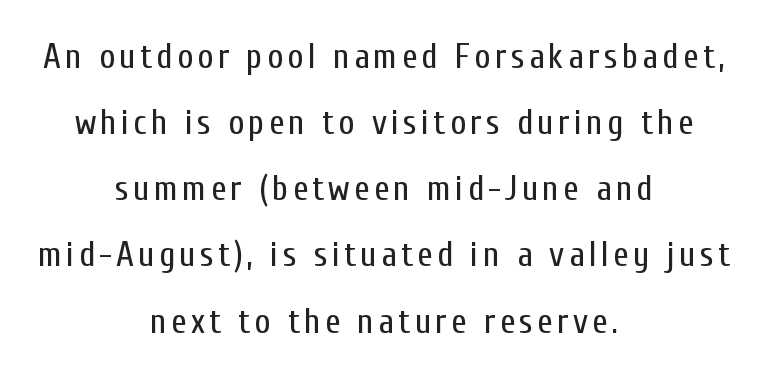
Q: Is the text bold? A: No.
Q: Is the text italic (slanted)? A: No, it is upright.
Q: Is the typeface a serif or a sans-serif typeface? A: Sans-serif.
Q: Is the text underlined? A: No.
Q: How is the paragraph aligned? A: Centered.
Q: Width (condensed, normal, or wide)? A: Condensed.
Q: Stroke contrast? A: Low.
Q: x-height? A: Medium.
Q: Monospaced? A: No.
